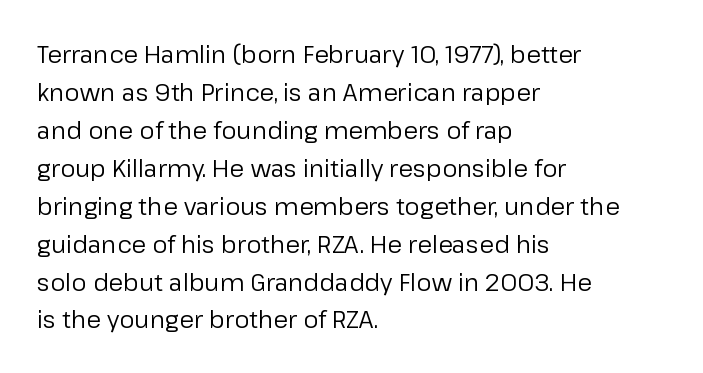
Q: Is the text bold? A: No.
Q: Is the text italic (slanted)? A: No, it is upright.
Q: Is the text underlined? A: No.
Q: How is the paragraph aligned? A: Left-aligned.
Q: Is the spacing between letters normal or unusually wide? A: Normal.
Q: Is the spacing between lines tight, normal or loose? A: Normal.
